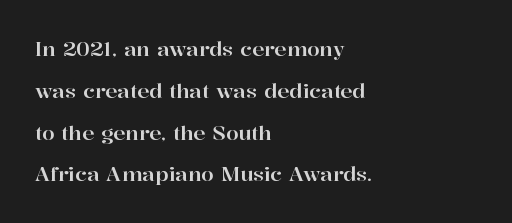
{"italic": "no", "underline": "no", "align": "left", "line_spacing": "loose", "line_spacing_ratio": 2.09, "letter_spacing": "normal", "letter_spacing_em": 0.0, "glyph_px": 20}
